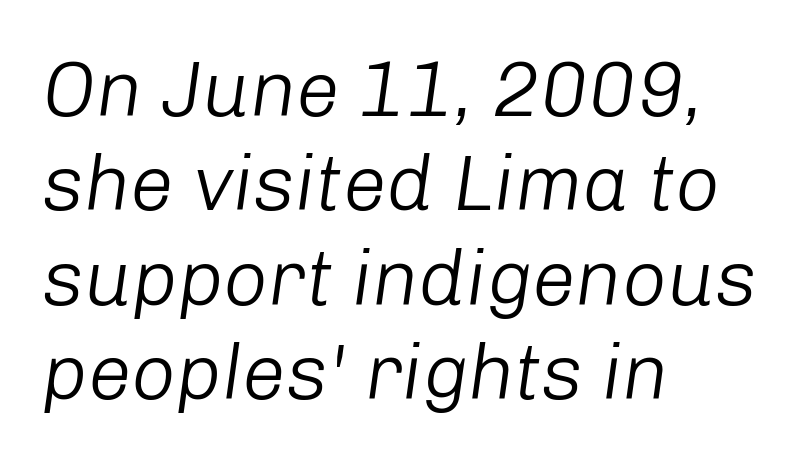
Notice how the passage keeps a crisp vertical edge on the left only. Italic? Definitely — the glyphs are oblique. The letterforms sit shoulder to shoulder at normal distance. Stroke thickness stays within the range of a standard reading face or lighter. Spacing verdict: proportional, widths tailored to each character.
